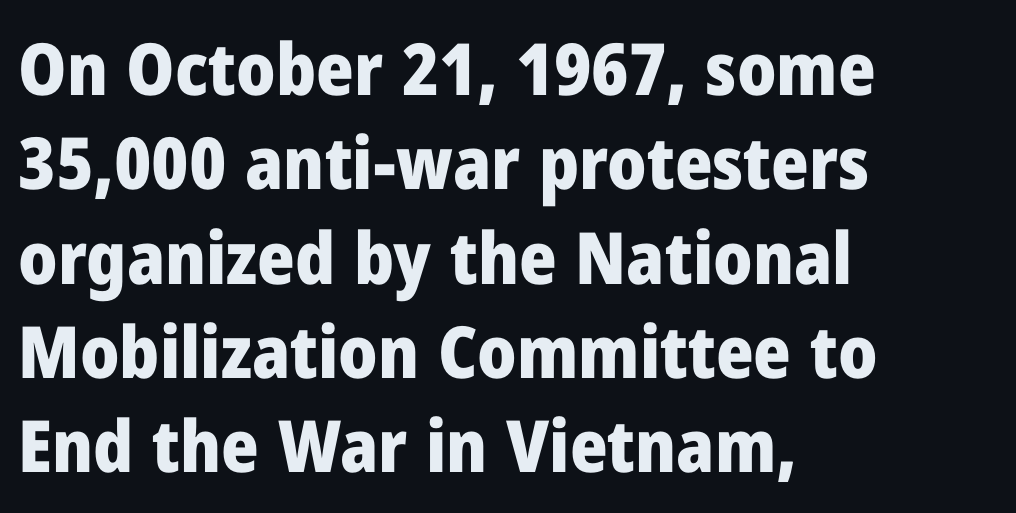
Q: Is the text bold? A: Yes.
Q: Is the text italic (slanted)? A: No, it is upright.
Q: Is the typeface a serif or a sans-serif typeface? A: Sans-serif.
Q: Is the text underlined? A: No.
Q: How is the paragraph aligned? A: Left-aligned.
Q: Is the spacing between letters normal or unusually wide? A: Normal.
Q: Is the spacing between lines tight, normal or loose? A: Normal.
Q: Width (condensed, normal, or wide)? A: Normal.
Q: Stroke contrast? A: Low.
Q: x-height? A: Medium.
Q: Monospaced? A: No.
